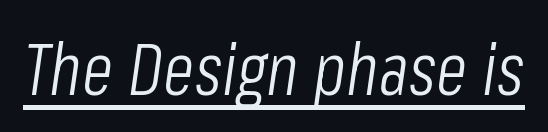
Q: Is the text bold? A: No.
Q: Is the text italic (slanted)? A: Yes, it leans right by about 8 degrees.
Q: Is the text underlined? A: Yes.
Q: Is the spacing between letters normal or unusually wide? A: Normal.
Q: Width (condensed, normal, or wide)? A: Condensed.
Q: Stroke contrast? A: Low.
Q: x-height? A: Medium.
Q: Monospaced? A: No.
